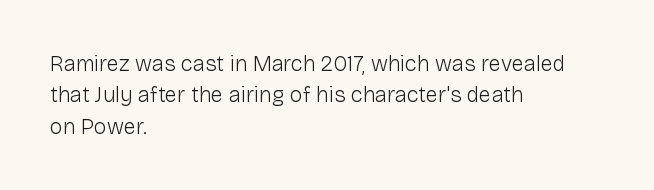
{"italic": "no", "bold": "no", "underline": "no", "align": "left", "line_spacing": "normal", "line_spacing_ratio": 1.43, "letter_spacing": "normal", "letter_spacing_em": 0.0, "glyph_px": 22}
